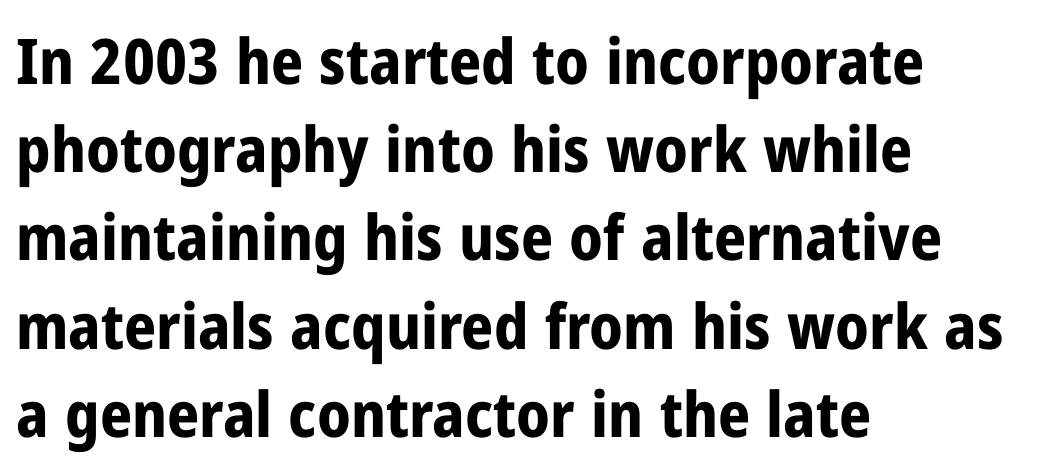
Summary of weight: heavy, a full bold. Inter-character spacing is left at the font's built-in metrics. Quick note: underline off. Designer's note — italics off, roman on. Alignment: flush left.
